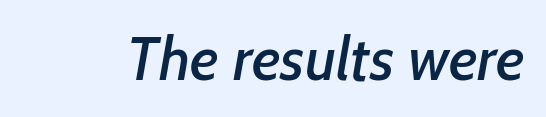
The passage shown is typed in a proportional face where columns would drift. Between one letter and the next there's only the usual sliver of space. The letters carry no serifs — their stems end cleanly without finishing strokes. Clear beneath every line of the passage.
